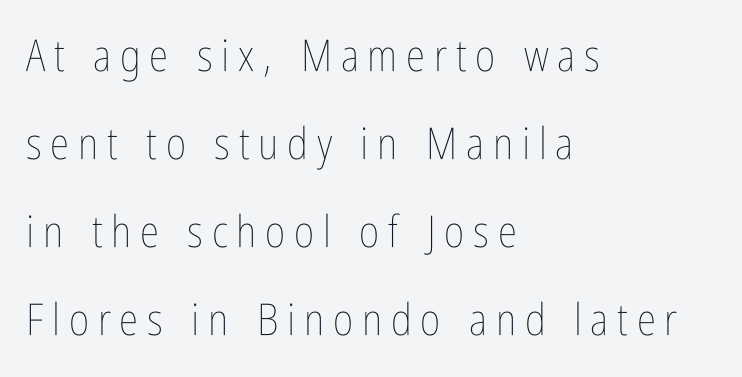
Q: Is the text bold? A: No.
Q: Is the text italic (slanted)? A: No, it is upright.
Q: Is the text underlined? A: No.
Q: How is the paragraph aligned? A: Left-aligned.
Q: Is the spacing between letters normal or unusually wide? A: Unusually wide.
Q: Is the spacing between lines tight, normal or loose? A: Loose.
Q: Width (condensed, normal, or wide)? A: Condensed.
Q: Stroke contrast? A: Low.
Q: x-height? A: Medium.
Q: Monospaced? A: No.
